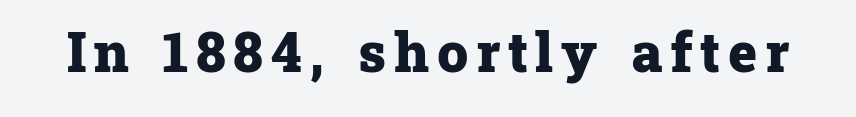
In terms of weight, the rendering is a true, heavy bold. Spacing verdict: proportional, widths tailored to each character. The gap between lines stays unmarked. If you drew a line through each stem, it would be perfectly vertical.
